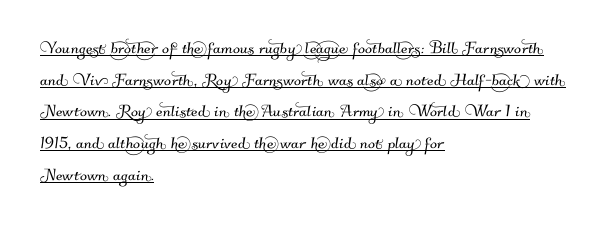
The image shows 21 px text type; set left-aligned, normal line spacing (1.51x), normal letter spacing, underlined.
